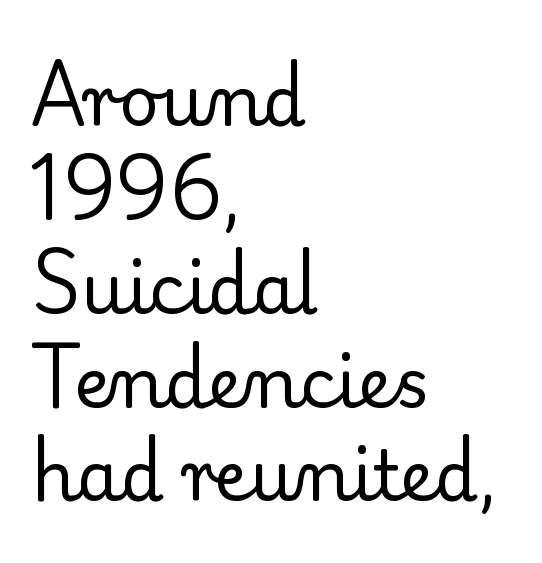
{"serif": "yes", "italic": "no", "bold": "no", "weight": "regular", "width": "normal", "stroke_contrast": "low", "x_height": "small", "monospaced": "no", "underline": "no", "align": "left", "line_spacing": "normal", "line_spacing_ratio": 1.36, "letter_spacing": "normal", "letter_spacing_em": 0.0, "glyph_px": 69}
